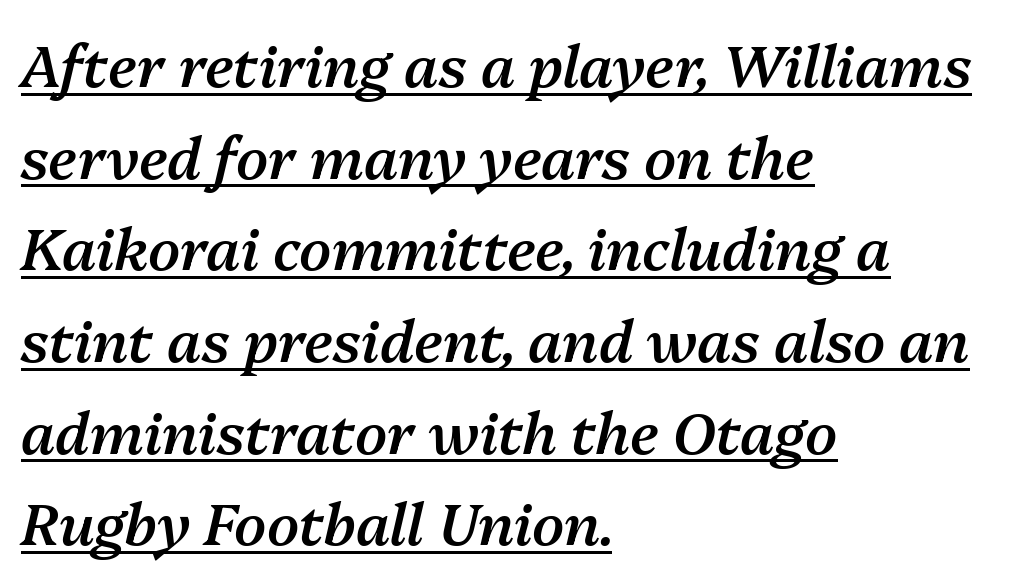
The image shows 58 px semibold type, italic (leaning right); set left-aligned, normal line spacing (1.58x), normal letter spacing, underlined; medium stroke contrast and a medium x-height.
